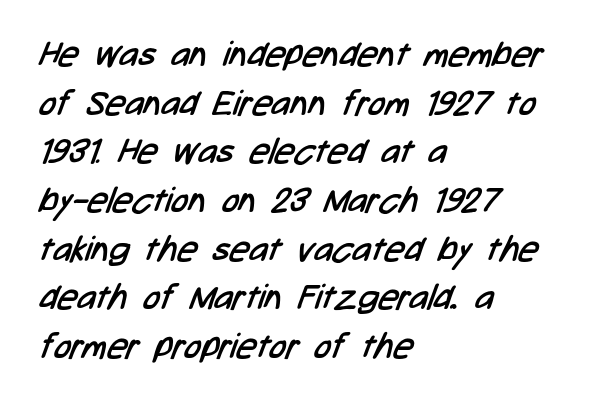
{"serif": "no", "bold": "no", "weight": "regular", "width": "condensed", "stroke_contrast": "low", "x_height": "medium", "monospaced": "no", "underline": "no", "align": "left", "line_spacing": "normal", "line_spacing_ratio": 1.39, "letter_spacing": "normal", "letter_spacing_em": 0.0, "glyph_px": 35}
